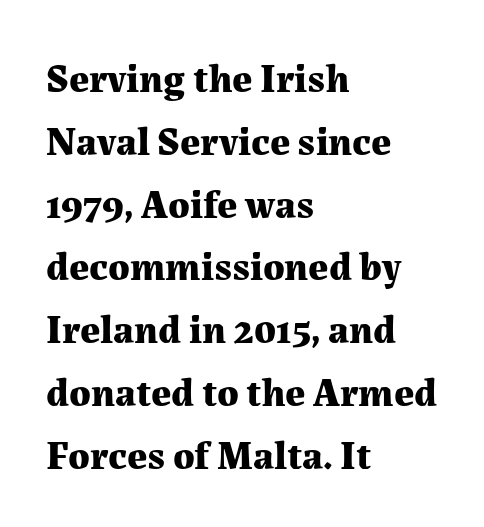
The image shows 40 px bold serif type, upright; set left-aligned, normal line spacing (1.57x), normal letter spacing, not underlined; medium stroke contrast and a medium x-height.
